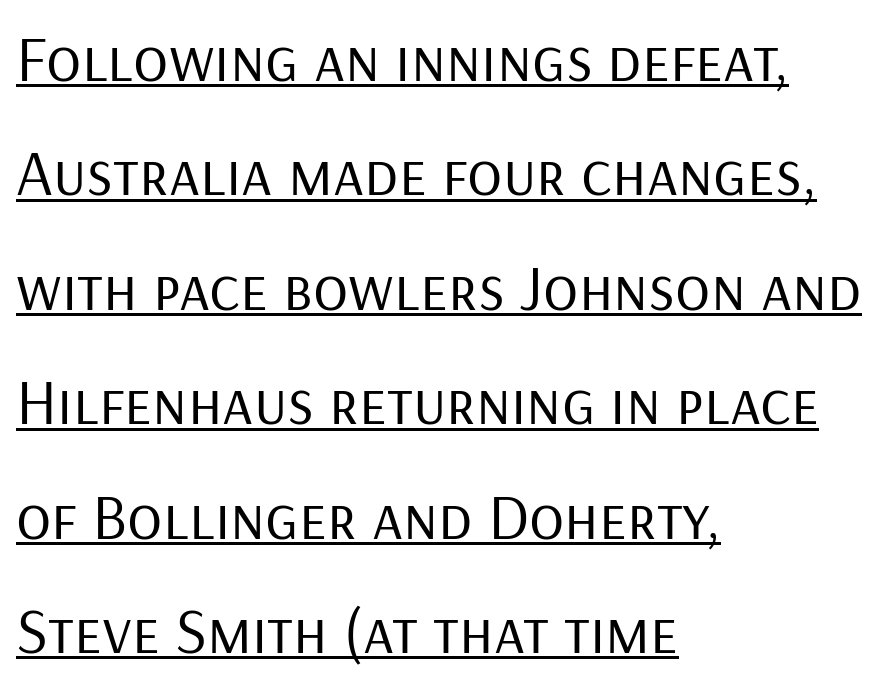
{"serif": "no", "italic": "no", "bold": "no", "weight": "regular", "width": "normal", "stroke_contrast": "low", "x_height": "medium", "monospaced": "no", "underline": "yes", "align": "left", "line_spacing_ratio": 1.76, "letter_spacing": "normal", "letter_spacing_em": 0.0, "glyph_px": 65}
